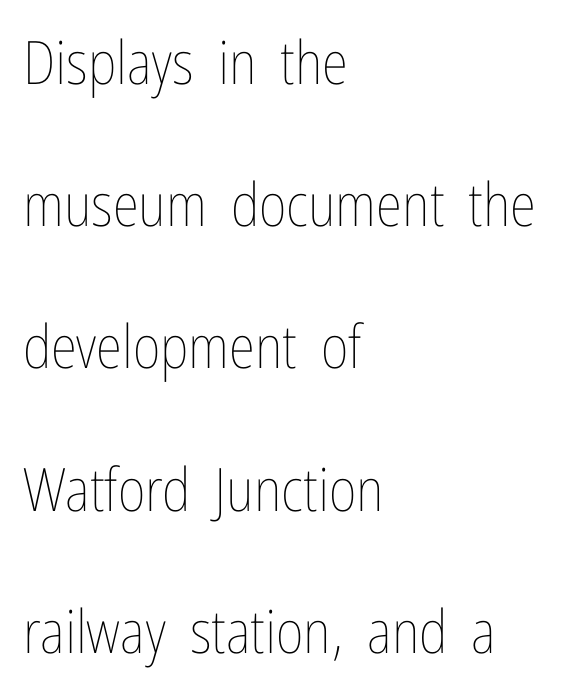
Q: Is the text bold? A: No.
Q: Is the text italic (slanted)? A: No, it is upright.
Q: Is the text underlined? A: No.
Q: How is the paragraph aligned? A: Left-aligned.
Q: Is the spacing between letters normal or unusually wide? A: Normal.
Q: Is the spacing between lines tight, normal or loose? A: Loose.
Q: Width (condensed, normal, or wide)? A: Condensed.
Q: Stroke contrast? A: Low.
Q: x-height? A: Medium.
Q: Monospaced? A: No.
